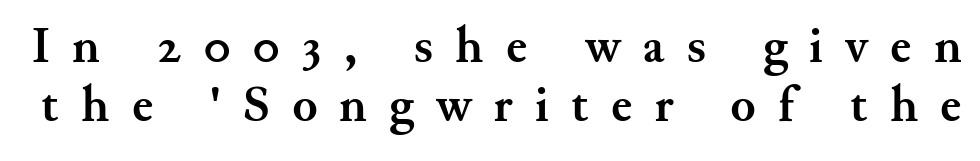
The image shows 51 px semibold serif type, upright; set line spacing 1.16x, unusually wide letter spacing (+0.44 em), not underlined; medium stroke contrast and a small x-height.
